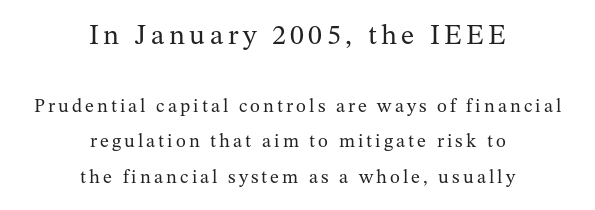
{"serif": "yes", "italic": "no", "bold": "no", "weight": "regular", "width": "normal", "stroke_contrast": "medium", "x_height": "medium", "monospaced": "no", "underline": "no", "align": "center", "line_spacing_ratio": 1.87, "larger_block": "first", "size_ratio": 1.47, "glyph_px": 28}
